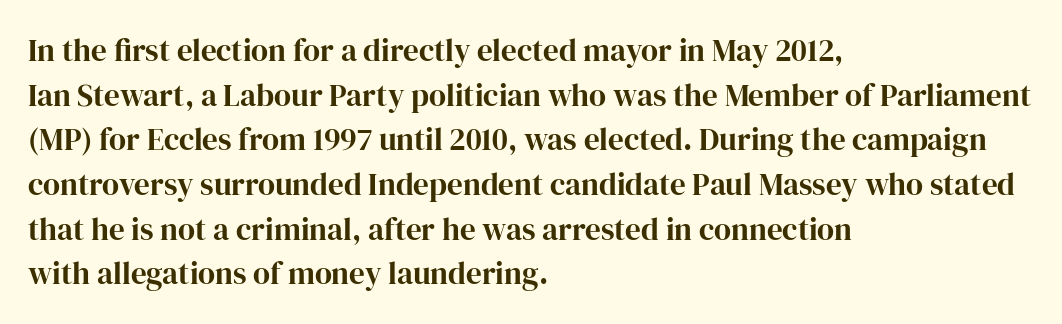
Q: Is the text italic (slanted)? A: No, it is upright.
Q: Is the typeface a serif or a sans-serif typeface? A: Serif.
Q: Is the text underlined? A: No.
Q: How is the paragraph aligned? A: Left-aligned.
Q: Is the spacing between letters normal or unusually wide? A: Normal.
Q: Is the spacing between lines tight, normal or loose? A: Normal.
Q: Width (condensed, normal, or wide)? A: Normal.
Q: Stroke contrast? A: High.
Q: x-height? A: Medium.
Q: Monospaced? A: No.
